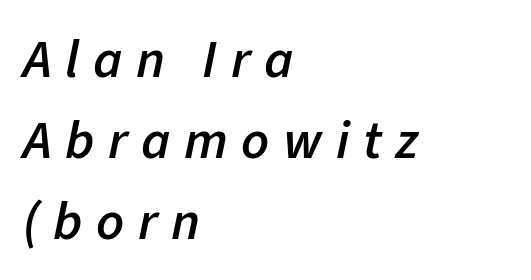
Is the letter spacing exaggerated? Yes — the characters are pushed far apart. Looks like regular typesetting: each glyph gets only the width it needs. Line beginnings align vertically; line endings do not. Its strokes are somewhat broadened, the hallmark of semibold type.
